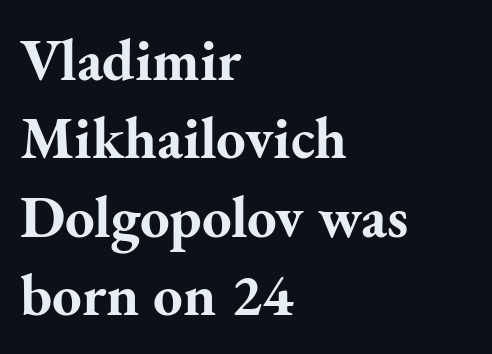
The image shows 59 px bold serif type, upright; set left-aligned, normal line spacing (1.33x), normal letter spacing, not underlined; medium stroke contrast and a small x-height.
